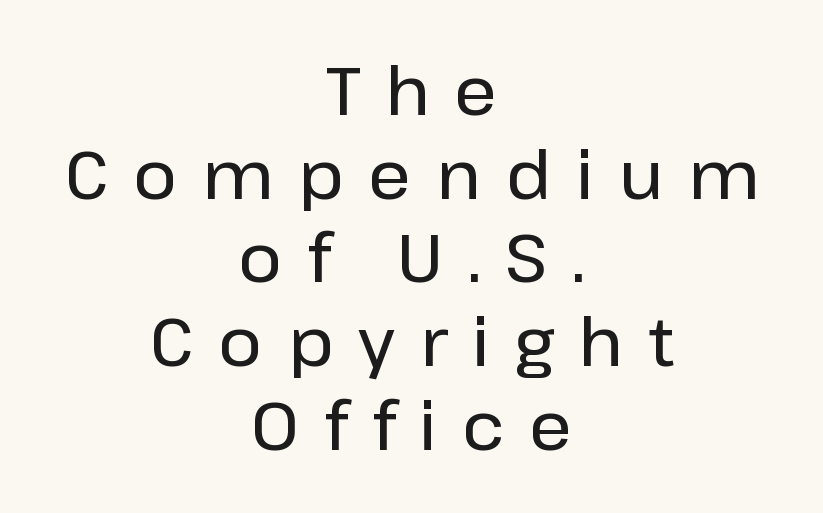
This sample uses expanded letter spacing, leaving extra air between glyphs. This block has exactly the height ordinary leading produces. Italic: no, the glyphs are upright roman. The compositor balanced each line on the midline. Do the characters align in a grid? No, the font is proportional. Check where the strokes stop: nothing finishes them off — pure sans.
